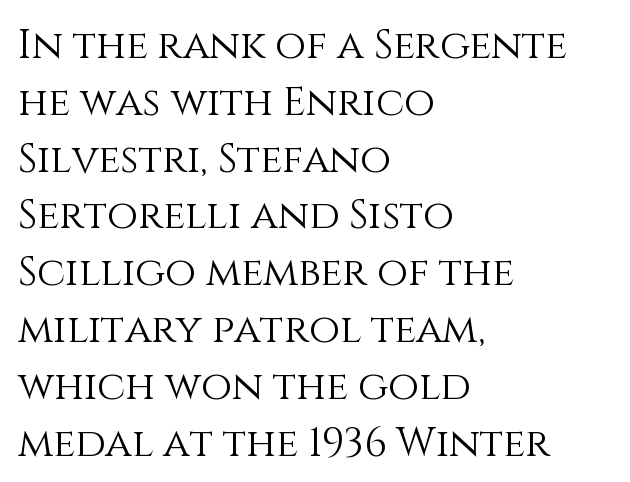
{"italic": "no", "bold": "no", "weight": "light", "width": "normal", "stroke_contrast": "medium", "x_height": "large", "monospaced": "no", "underline": "no", "align": "left", "line_spacing": "normal", "line_spacing_ratio": 1.42, "letter_spacing": "normal", "letter_spacing_em": 0.0, "glyph_px": 40}
